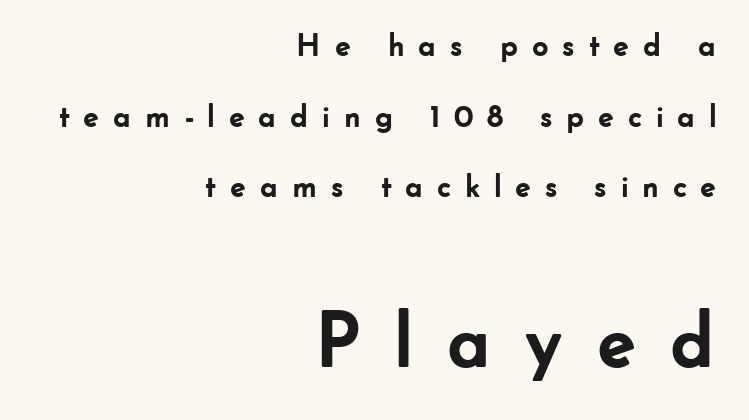
Spacing verdict: proportional, widths tailored to each character. These lines stand farther apart than default settings would place them. Glyph-to-glyph distance is far greater than everyday printed text. The setting favours the right margin, as signatures and pull-quotes sometimes do.
